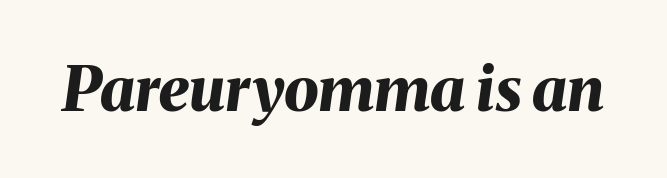
Does the weight exceed regular? Yes, all the way to bold. The gaps between neighbouring characters are ordinary and unremarkable. A typesetter would mark this as italic. The rendering uses natural spacing where letterforms have individual widths. The foot of each line stays bare and open.
